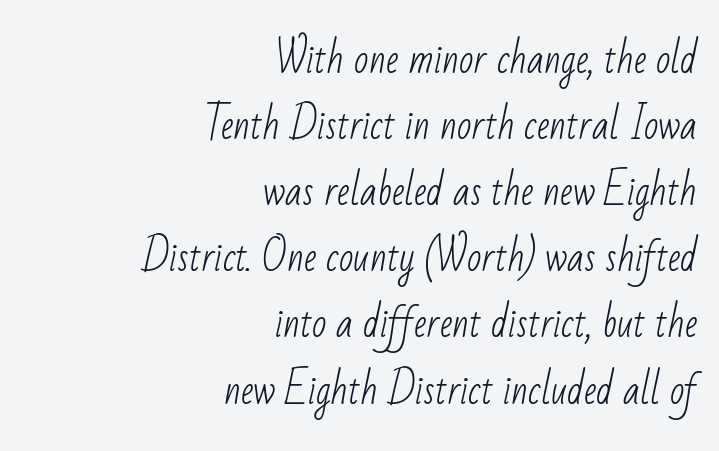
The image shows 38 px light, condensed sans-serif type; set right-aligned, line spacing 1.74x, normal letter spacing, not underlined; low stroke contrast and a small x-height.
